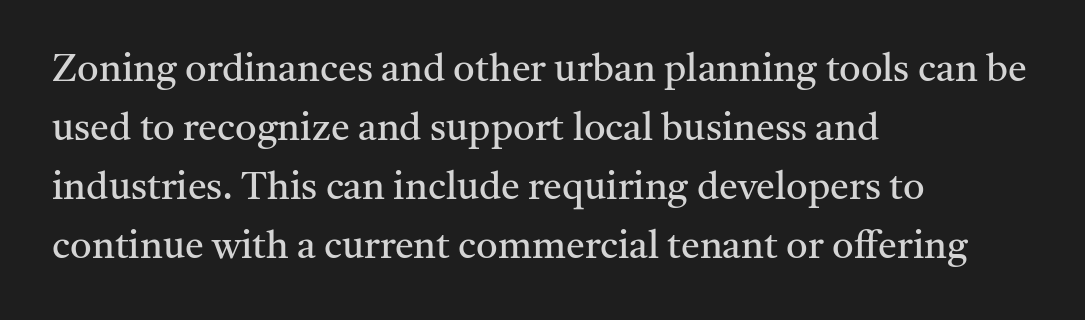
{"serif": "yes", "italic": "no", "bold": "no", "weight": "regular", "width": "normal", "stroke_contrast": "medium", "x_height": "medium", "monospaced": "no", "underline": "no", "align": "left", "line_spacing": "normal", "line_spacing_ratio": 1.55, "letter_spacing": "normal", "letter_spacing_em": 0.0, "glyph_px": 38}
